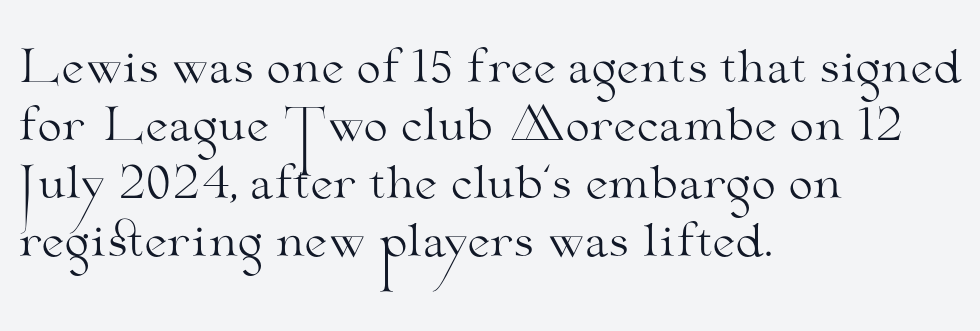
Regular leading. This rendering leaves character spacing at its baseline value. Posture: vertical. The glyphs in this specimen are seriffed.
